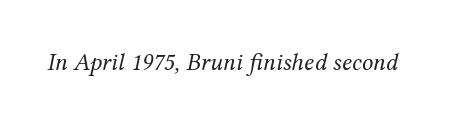
The image shows 25 px text type, italic (leaning right); set normal letter spacing, not underlined.
